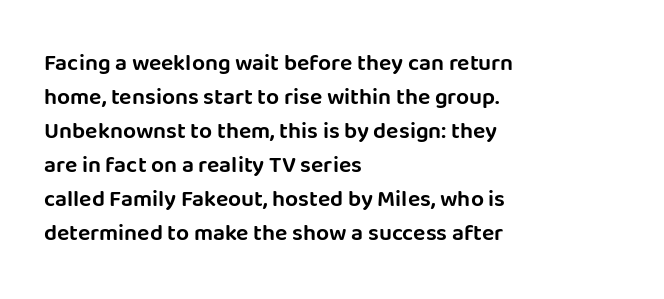
The image shows 23 px text type, upright; set left-aligned, normal line spacing (1.48x), normal letter spacing, not underlined.
